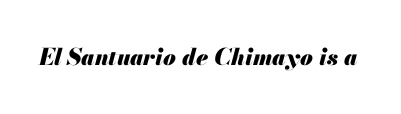
The image shows 23 px bold type, italic (leaning right); set normal letter spacing, not underlined.
